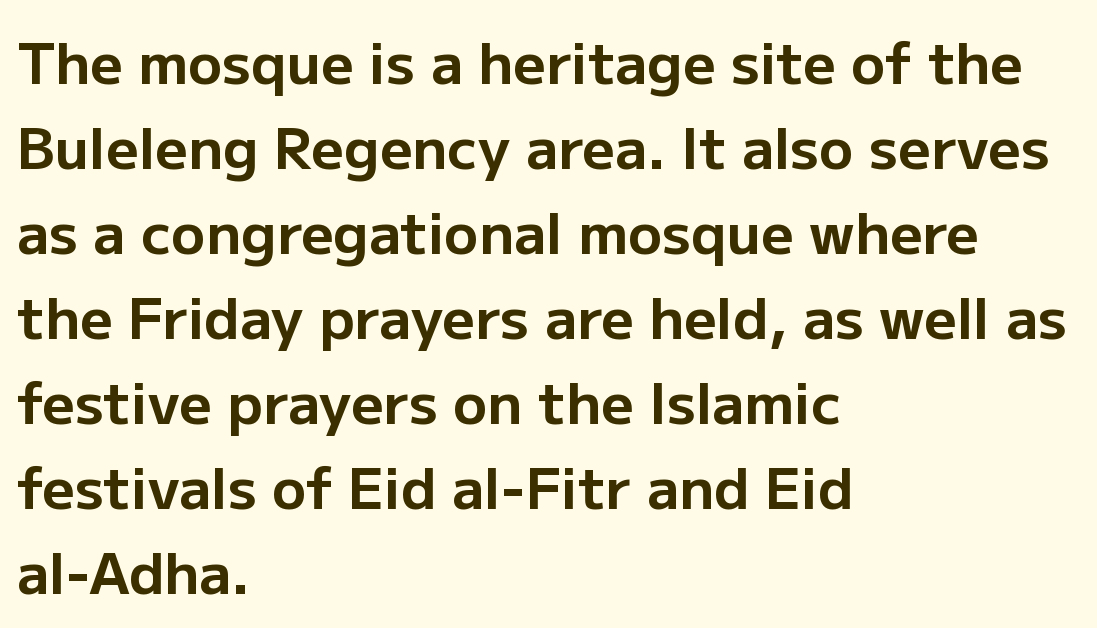
The image shows 57 px bold sans-serif type, upright; set left-aligned, normal line spacing (1.49x), normal letter spacing, not underlined; low stroke contrast and a medium x-height.
